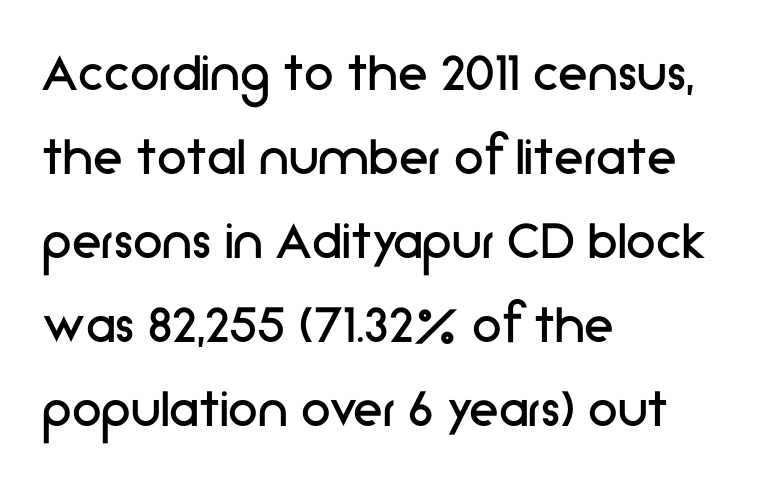
Q: Is the text bold? A: No.
Q: Is the text italic (slanted)? A: No, it is upright.
Q: Is the typeface a serif or a sans-serif typeface? A: Sans-serif.
Q: Is the text underlined? A: No.
Q: How is the paragraph aligned? A: Left-aligned.
Q: Is the spacing between letters normal or unusually wide? A: Normal.
Q: Is the spacing between lines tight, normal or loose? A: Normal.
Q: Width (condensed, normal, or wide)? A: Normal.
Q: Stroke contrast? A: Low.
Q: x-height? A: Medium.
Q: Monospaced? A: No.
